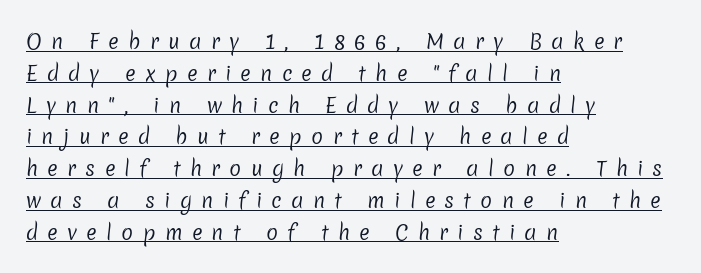
The image shows 20 px text type; set left-aligned, normal line spacing (1.59x), unusually wide letter spacing (+0.46 em), underlined.
